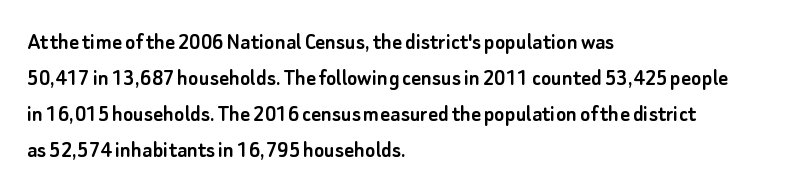
The image shows 24 px text type, upright; set left-aligned, normal line spacing (1.5x), normal letter spacing, not underlined.
